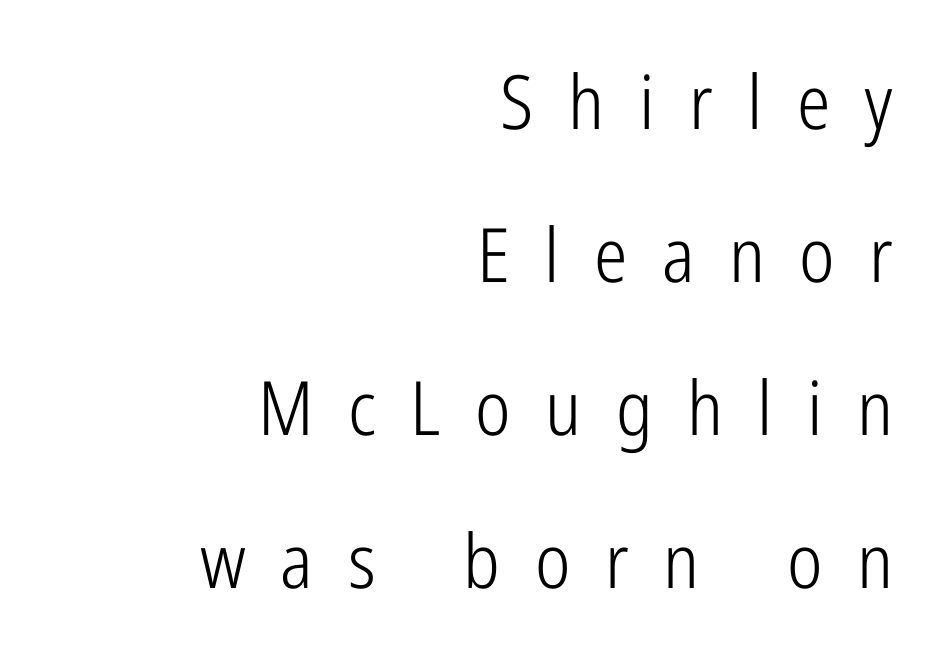
Q: Is the text bold? A: No.
Q: Is the text italic (slanted)? A: No, it is upright.
Q: Is the typeface a serif or a sans-serif typeface? A: Sans-serif.
Q: Is the text underlined? A: No.
Q: How is the paragraph aligned? A: Right-aligned.
Q: Is the spacing between letters normal or unusually wide? A: Unusually wide.
Q: Is the spacing between lines tight, normal or loose? A: Loose.
Q: Width (condensed, normal, or wide)? A: Condensed.
Q: Stroke contrast? A: Low.
Q: x-height? A: Medium.
Q: Monospaced? A: No.
